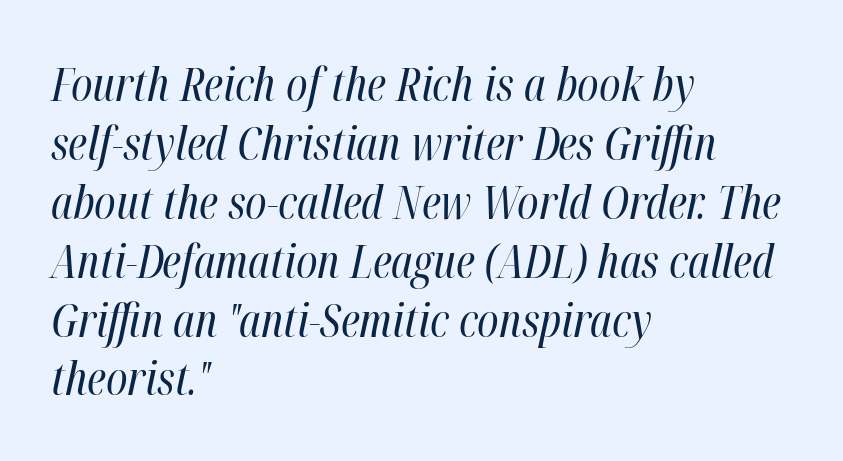
There's an unmistakable incline to the writing here. The letters sit at their default tracking, neither squeezed nor spread. These lines stack with their left ends in a neat column. A quiet, ordinary-to-light weight characterises the typeface.
